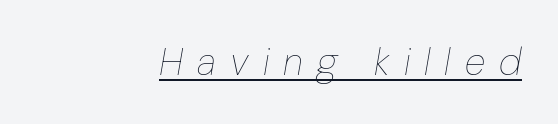
Q: Is the text bold? A: No.
Q: Is the text italic (slanted)? A: Yes, it leans right by about 10 degrees.
Q: Is the text underlined? A: Yes.
Q: How is the paragraph aligned? A: Right-aligned.
Q: Is the spacing between letters normal or unusually wide? A: Unusually wide.
Q: Width (condensed, normal, or wide)? A: Normal.
Q: Stroke contrast? A: Low.
Q: x-height? A: Medium.
Q: Monospaced? A: No.
